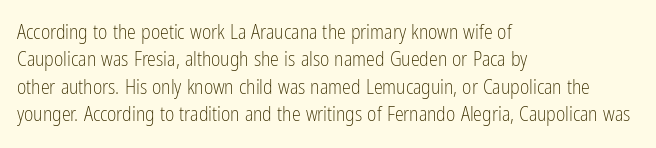
The image shows 20 px text type, upright; set left-aligned, normal line spacing (1.37x), normal letter spacing, not underlined.
